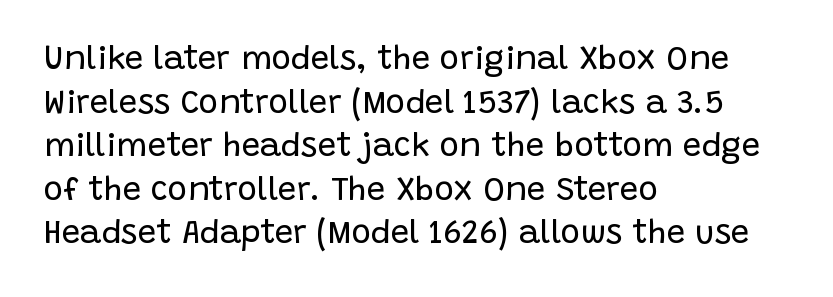
The image shows 33 px regular-weight sans-serif type, upright; set left-aligned, normal line spacing (1.32x), normal letter spacing, not underlined; low stroke contrast and a large x-height.
